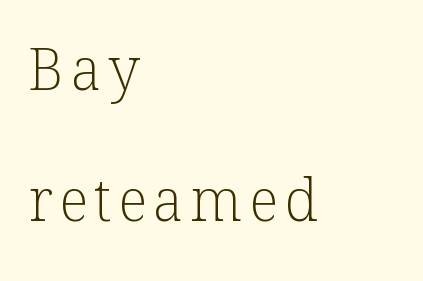
Q: Is the text bold? A: No.
Q: Is the text italic (slanted)? A: No, it is upright.
Q: Is the typeface a serif or a sans-serif typeface? A: Serif.
Q: Is the text underlined? A: No.
Q: How is the paragraph aligned? A: Left-aligned.
Q: Is the spacing between lines tight, normal or loose? A: Loose.
Q: Width (condensed, normal, or wide)? A: Normal.
Q: Stroke contrast? A: Low.
Q: x-height? A: Medium.
Q: Monospaced? A: No.
